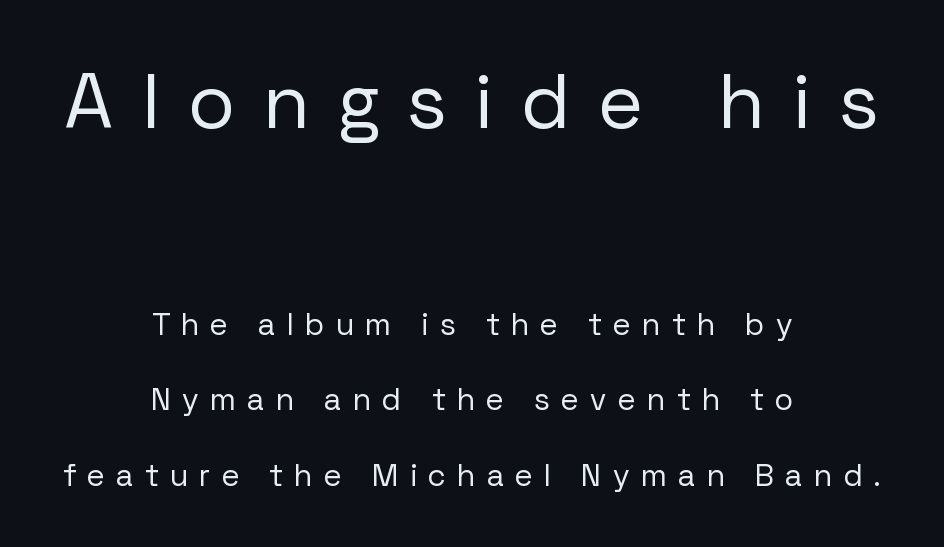
Q: Is the text bold? A: No.
Q: Is the text italic (slanted)? A: No, it is upright.
Q: Is the typeface a serif or a sans-serif typeface? A: Sans-serif.
Q: Is the text underlined? A: No.
Q: How is the paragraph aligned? A: Centered.
Q: Is the spacing between letters normal or unusually wide? A: Unusually wide.
Q: Is the spacing between lines tight, normal or loose? A: Loose.
Q: Which block of text is set in a larger size, the first (top) or the second (bottom)? A: The first (top) one.
Q: Width (condensed, normal, or wide)? A: Normal.
Q: Stroke contrast? A: Low.
Q: x-height? A: Medium.
Q: Monospaced? A: No.
